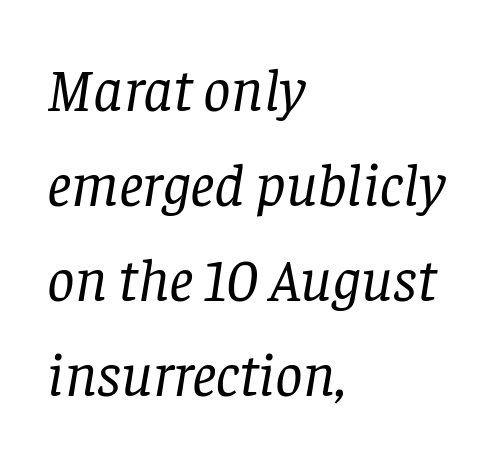
The image shows 61 px regular-weight serif type, italic (leaning right); set left-aligned, normal line spacing (1.56x), normal letter spacing, not underlined; low stroke contrast and a large x-height.
